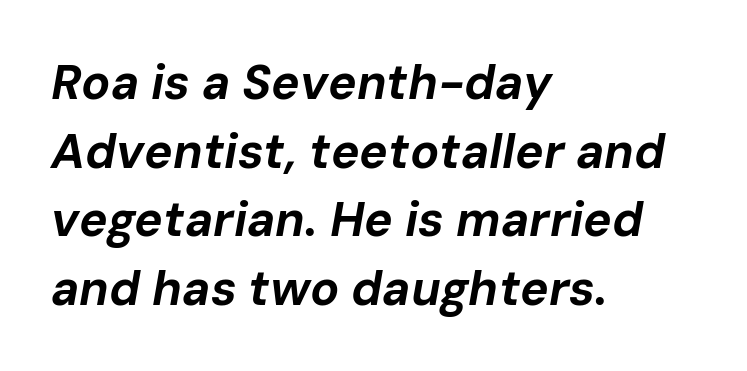
{"italic": "yes", "lean": "right", "slant_degrees": 10, "bold": "yes", "weight": "bold", "width": "normal", "stroke_contrast": "low", "x_height": "medium", "monospaced": "no", "underline": "no", "align": "left", "line_spacing": "normal", "line_spacing_ratio": 1.43, "letter_spacing": "normal", "letter_spacing_em": 0.0, "glyph_px": 48}
